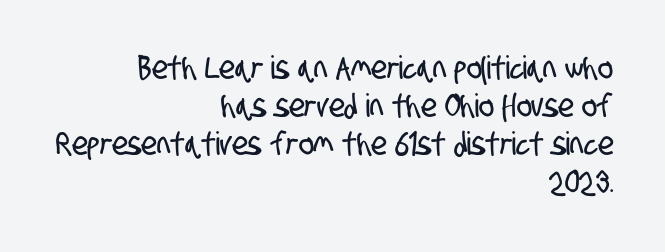
{"serif": "no", "width": "condensed", "stroke_contrast": "low", "x_height": "large", "monospaced": "no", "underline": "no", "align": "right", "line_spacing_ratio": 1.19, "letter_spacing": "normal", "letter_spacing_em": 0.0, "glyph_px": 32}
